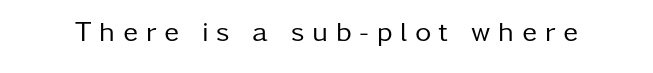
Q: Is the text bold? A: No.
Q: Is the text italic (slanted)? A: No, it is upright.
Q: Is the typeface a serif or a sans-serif typeface? A: Sans-serif.
Q: Is the text underlined? A: No.
Q: Is the spacing between letters normal or unusually wide? A: Unusually wide.
Q: Width (condensed, normal, or wide)? A: Normal.
Q: Stroke contrast? A: Low.
Q: x-height? A: Medium.
Q: Monospaced? A: No.
